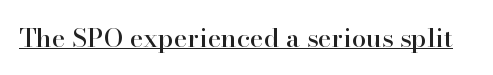
The image shows 26 px text type, upright; set normal letter spacing, underlined.
